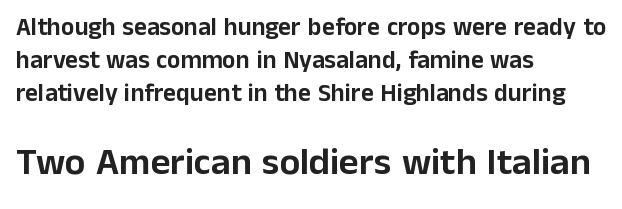
{"serif": "no", "italic": "no", "width": "normal", "stroke_contrast": "low", "x_height": "medium", "monospaced": "no", "underline": "no", "align": "left", "line_spacing": "normal", "line_spacing_ratio": 1.32, "letter_spacing": "normal", "letter_spacing_em": 0.0, "larger_block": "second", "size_ratio": 1.52, "glyph_px": 38}
